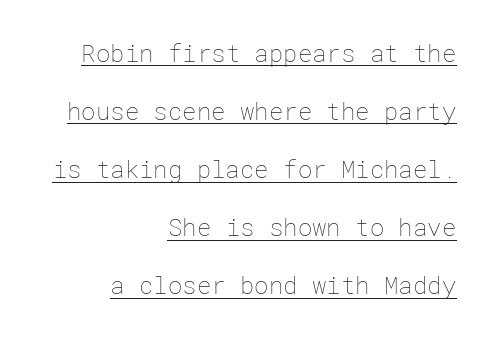
{"italic": "no", "bold": "no", "underline": "yes", "align": "right", "line_spacing": "loose", "line_spacing_ratio": 2.42, "letter_spacing": "normal", "letter_spacing_em": 0.0, "glyph_px": 24}
